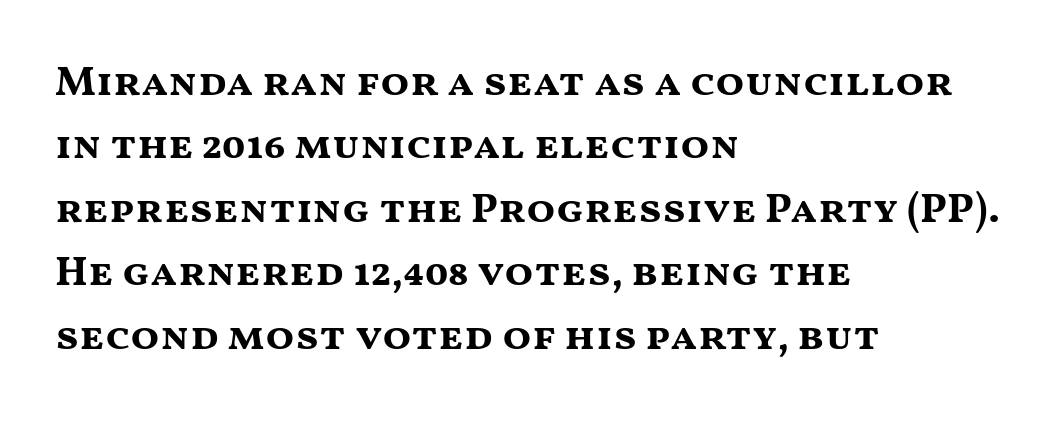
The image shows 42 px bold, wide sans-serif type, upright; set left-aligned, normal line spacing (1.51x), normal letter spacing, not underlined; medium stroke contrast and a medium x-height.
